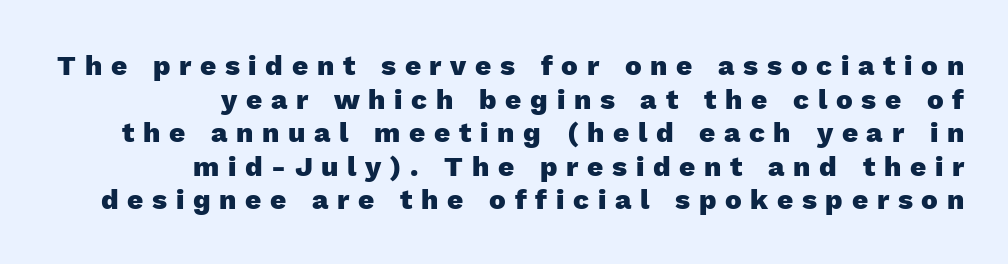
Font category for this specimen: sans-serif. The letters are spread apart with noticeably loose tracking. The letters stand straight up with perfectly vertical stems. The lines in this sample share a right terminus and differ only in where they begin. Descenders are the only things crossing below the line. Note the varied advance widths — an 'i' is clearly narrower than an 'm'.
